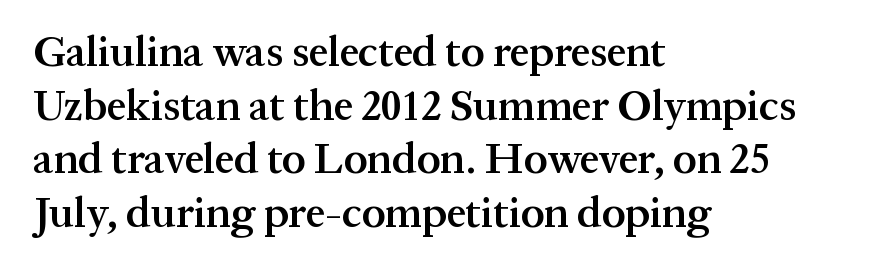
The image shows 43 px semibold serif type, upright; set left-aligned, normal line spacing (1.25x), normal letter spacing, not underlined; medium stroke contrast and a medium x-height.
